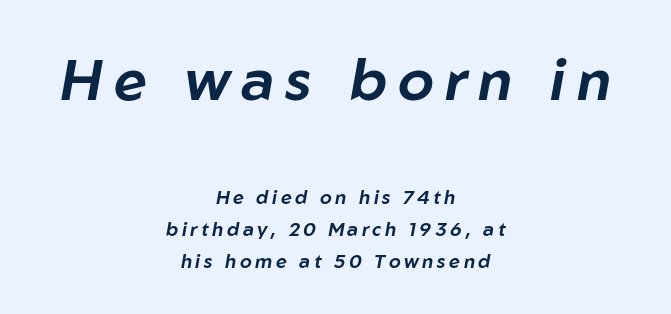
Q: Is the text italic (slanted)? A: Yes, it leans right by about 10 degrees.
Q: Is the text underlined? A: No.
Q: How is the paragraph aligned? A: Centered.
Q: Is the spacing between lines tight, normal or loose? A: Normal.
Q: Which block of text is set in a larger size, the first (top) or the second (bottom)? A: The first (top) one.
Q: Width (condensed, normal, or wide)? A: Normal.
Q: Stroke contrast? A: Low.
Q: x-height? A: Medium.
Q: Monospaced? A: No.
